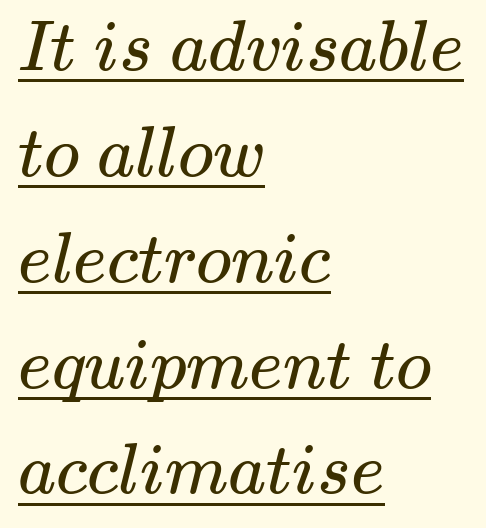
{"serif": "yes", "bold": "no", "weight": "regular", "width": "wide", "stroke_contrast": "medium", "x_height": "small", "monospaced": "no", "underline": "yes", "align": "left", "line_spacing": "normal", "line_spacing_ratio": 1.47, "letter_spacing": "normal", "letter_spacing_em": 0.0, "glyph_px": 72}
